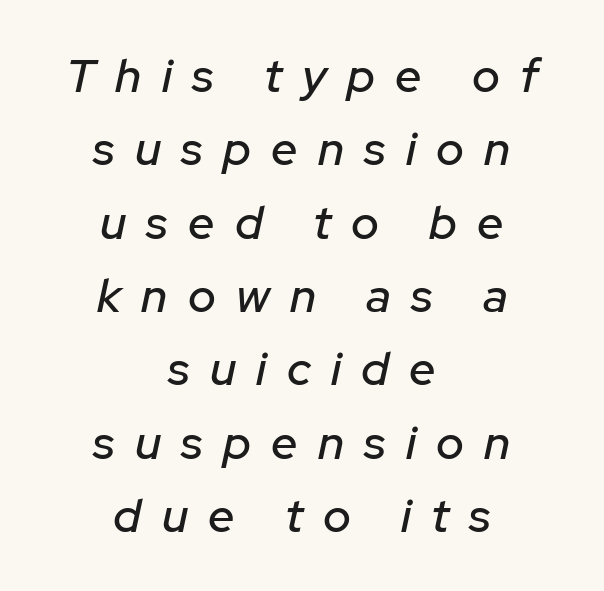
The image shows 47 px text type, italic (leaning right); set centered, normal line spacing (1.56x), unusually wide letter spacing (+0.43 em), not underlined; low stroke contrast and a medium x-height.
